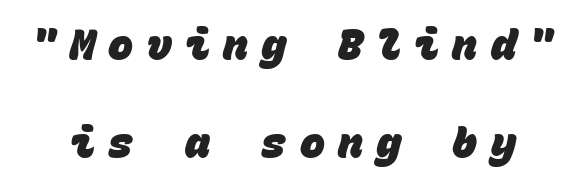
Q: Is the text bold? A: Yes.
Q: Is the typeface a serif or a sans-serif typeface? A: Sans-serif.
Q: Is the text underlined? A: No.
Q: Is the spacing between letters normal or unusually wide? A: Unusually wide.
Q: Is the spacing between lines tight, normal or loose? A: Loose.
Q: Width (condensed, normal, or wide)? A: Normal.
Q: Stroke contrast? A: Low.
Q: x-height? A: Large.
Q: Monospaced? A: Yes.
